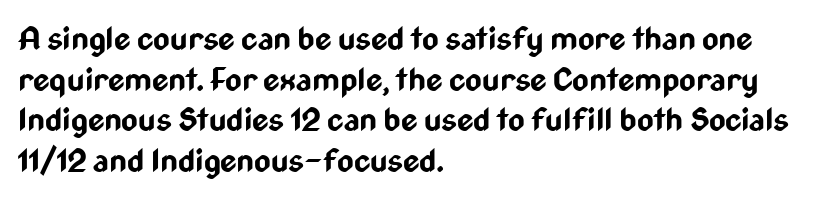
Caption: multi-line text, flush left, ragged right. These lines are rendered in a variable-pitch font. Letters rest on an invisible, unmarked baseline. Set as a true bold cut, around the 700 mark. The letterforms sit shoulder to shoulder at normal distance. What's the leading like? Ordinary, nothing unusual.
